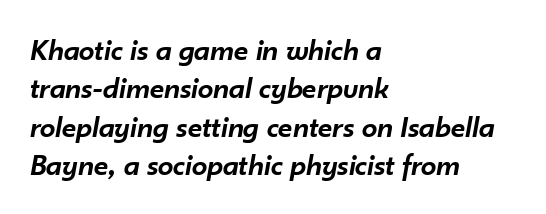
Designer's note — italics engaged. Leftover space on each line is placed entirely after the last word. The passage shown is not underscored anywhere. The letters are semibold — heavier than regular but short of a full bold. The gaps between neighbouring characters are ordinary and unremarkable.
